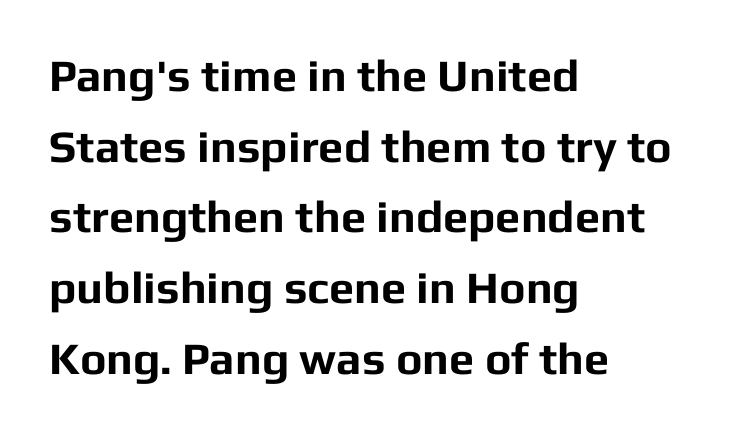
{"serif": "no", "italic": "no", "bold": "yes", "weight": "bold", "width": "normal", "stroke_contrast": "low", "x_height": "medium", "monospaced": "no", "underline": "no", "align": "left", "line_spacing": "normal", "line_spacing_ratio": 1.57, "letter_spacing": "normal", "letter_spacing_em": 0.0, "glyph_px": 45}
